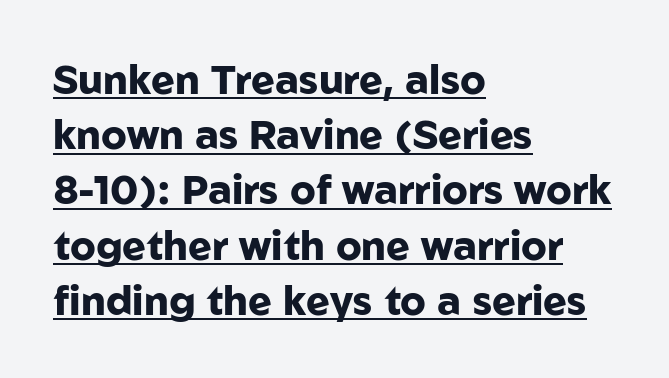
The image shows 40 px heavy sans-serif type, upright; set left-aligned, normal line spacing (1.38x), normal letter spacing, underlined; low stroke contrast and a medium x-height.
